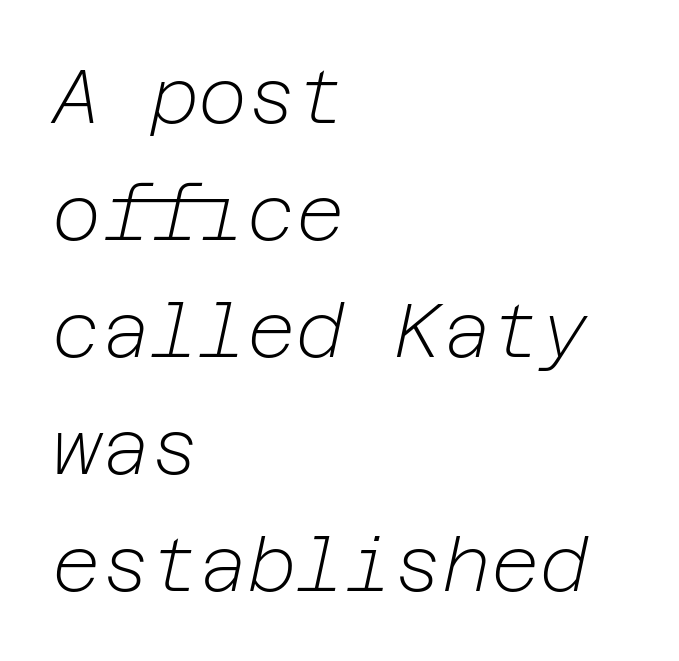
{"italic": "yes", "lean": "right", "slant_degrees": 12, "bold": "no", "weight": "light", "width": "normal", "stroke_contrast": "low", "x_height": "medium", "underline": "no", "align": "left", "line_spacing": "normal", "line_spacing_ratio": 1.56, "letter_spacing": "normal", "letter_spacing_em": 0.0, "glyph_px": 75}
